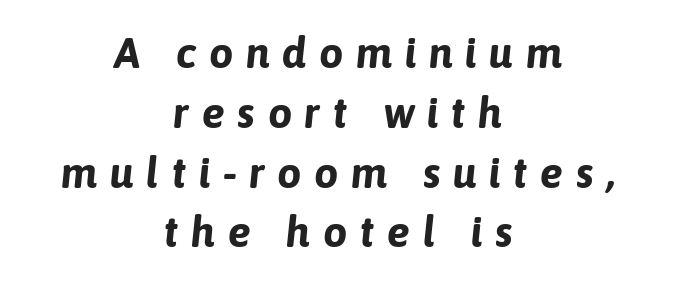
Reading down the column, the eye jumps a familiar distance to each next line. Varying glyph widths throughout — classic text-font behaviour. Each line is balanced around a shared central axis. Plenty of ink on the page — the face is bold. Glyph-to-glyph distance is far greater than everyday printed text.
